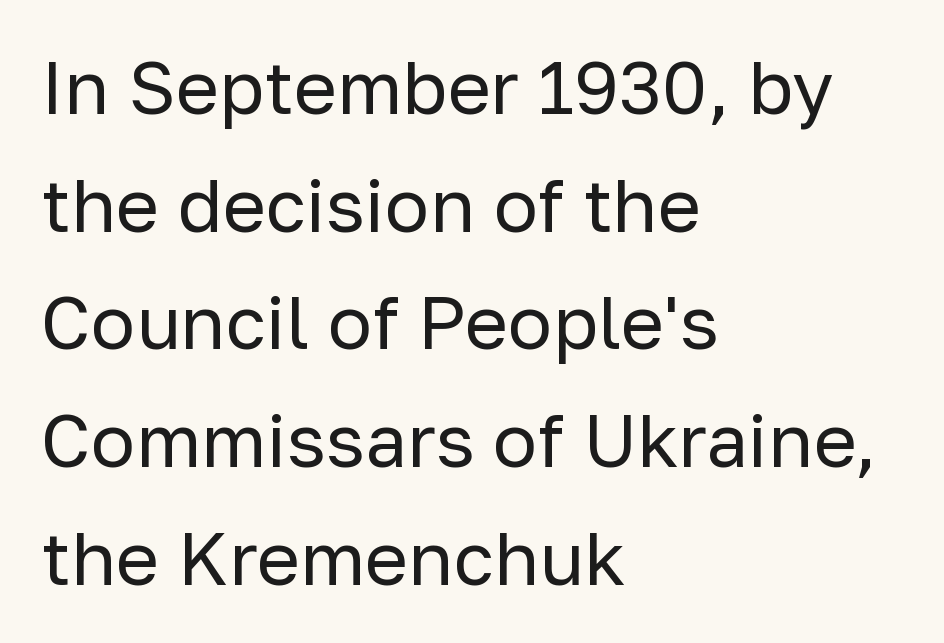
Q: Is the text bold? A: No.
Q: Is the text italic (slanted)? A: No, it is upright.
Q: Is the typeface a serif or a sans-serif typeface? A: Sans-serif.
Q: Is the text underlined? A: No.
Q: How is the paragraph aligned? A: Left-aligned.
Q: Is the spacing between letters normal or unusually wide? A: Normal.
Q: Is the spacing between lines tight, normal or loose? A: Normal.
Q: Width (condensed, normal, or wide)? A: Normal.
Q: Stroke contrast? A: Low.
Q: x-height? A: Medium.
Q: Monospaced? A: No.
